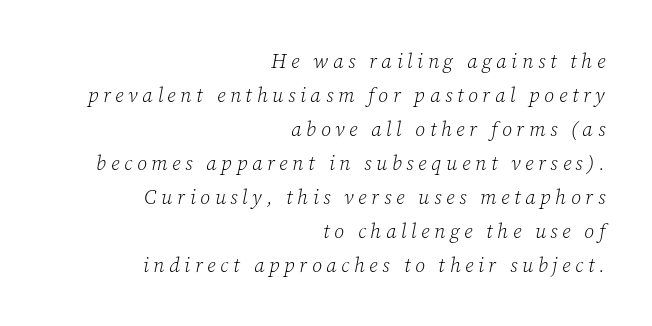
The image shows 20 px text type, italic (leaning right); set right-aligned, normal line spacing (1.7x), unusually wide letter spacing (+0.23 em), not underlined.
